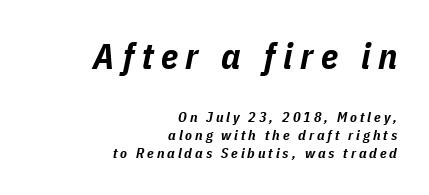
The axis of the letterforms is tilted away from vertical. The glyphs are unaccompanied by any horizontal stroke below them. Horizontal bands of white between lines are of average thickness. The sample has been set heavy, in full bold.
